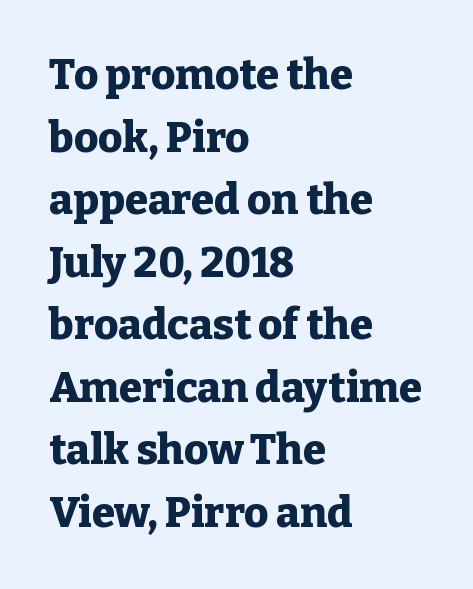
These lines stack with their left ends in a neat column. The rendering shows small feet on the letterforms — a serif design. Letters rest on an invisible, unmarked baseline. A roman cut, with each character standing at attention.
